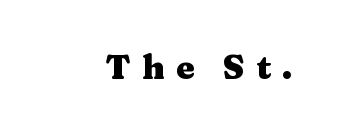
The image shows 33 px heavy, wide serif type, upright; set unusually wide letter spacing (+0.34 em), not underlined; medium stroke contrast and a medium x-height.
